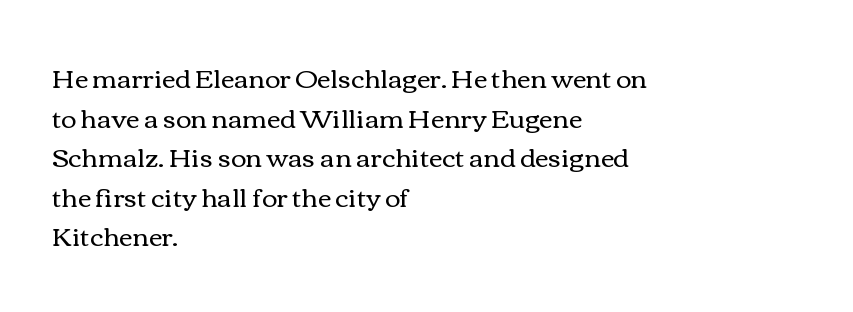
The image shows 26 px text type, upright; set left-aligned, normal line spacing (1.52x), normal letter spacing, not underlined.
